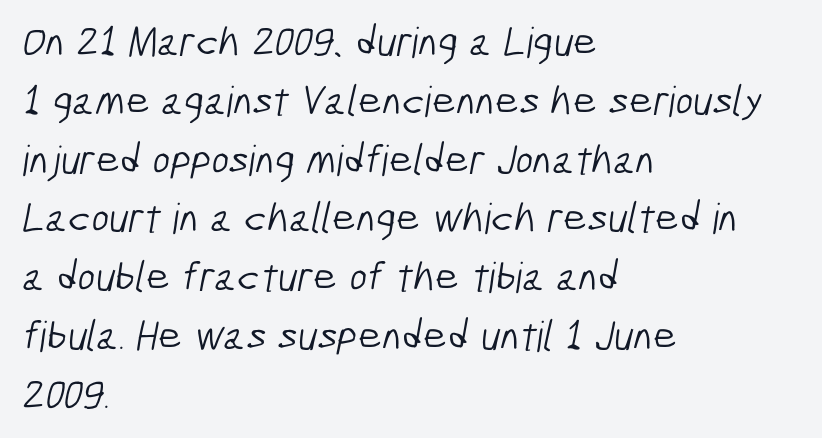
The image shows 42 px light, condensed sans-serif type; set left-aligned, normal line spacing (1.4x), normal letter spacing, not underlined; low stroke contrast and a medium x-height.
